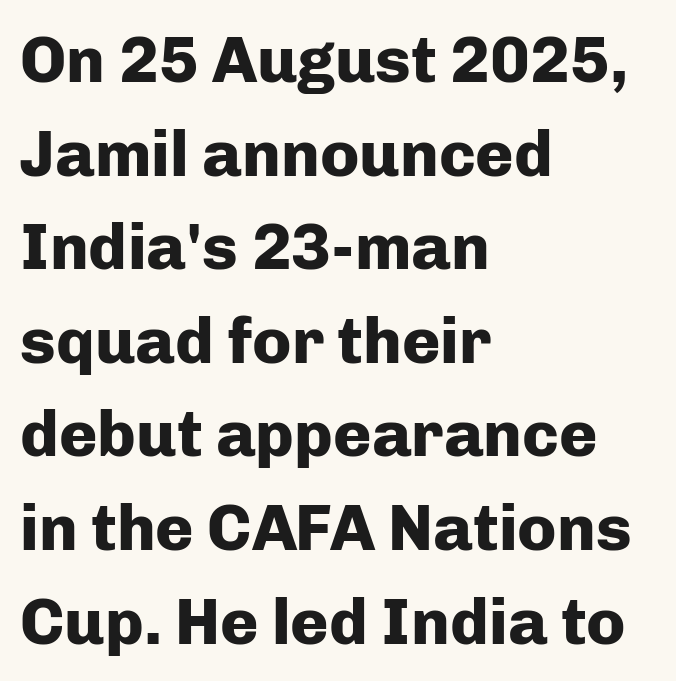
{"serif": "no", "italic": "no", "bold": "yes", "weight": "heavy", "width": "normal", "stroke_contrast": "low", "x_height": "medium", "monospaced": "no", "underline": "no", "align": "left", "line_spacing": "normal", "line_spacing_ratio": 1.44, "letter_spacing": "normal", "letter_spacing_em": 0.0, "glyph_px": 65}
